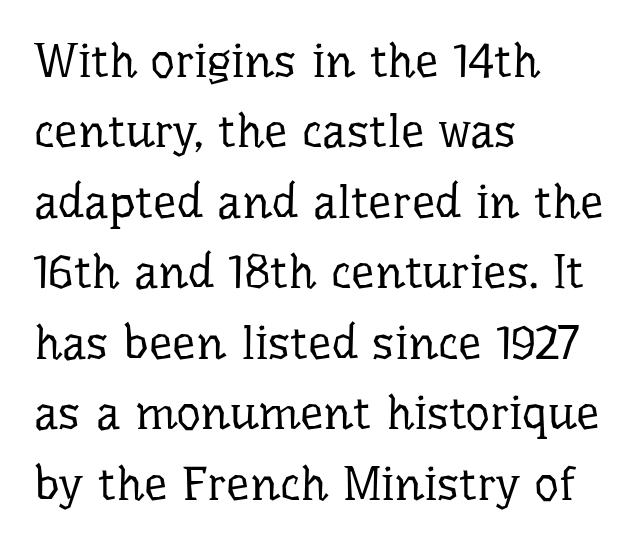
The image shows 47 px regular-weight serif type, upright; set left-aligned, normal line spacing (1.5x), normal letter spacing, not underlined; low stroke contrast and a medium x-height.
